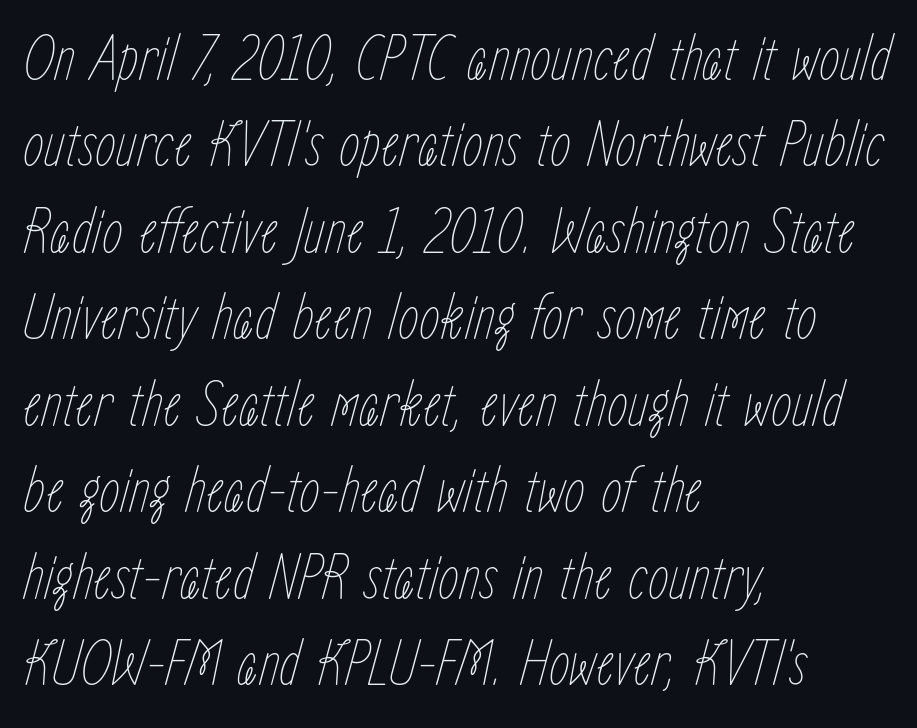
The image shows 67 px thin, condensed type, italic (leaning right); set left-aligned, normal line spacing (1.29x), normal letter spacing, not underlined; low stroke contrast and a medium x-height.
